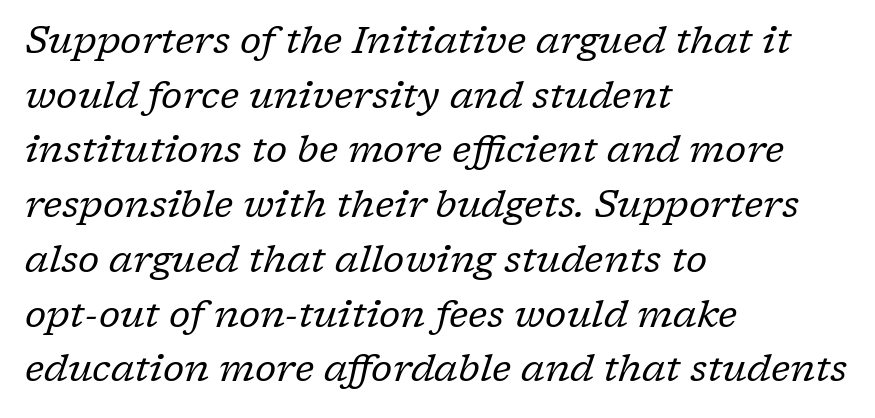
The image shows 38 px regular-weight serif type, italic (leaning right); set left-aligned, normal line spacing (1.44x), normal letter spacing, not underlined; low stroke contrast and a medium x-height.
